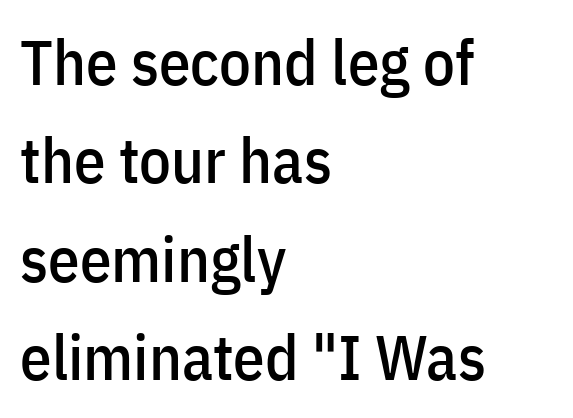
The image shows 63 px condensed sans-serif type, upright; set left-aligned, normal line spacing (1.56x), normal letter spacing, not underlined; low stroke contrast and a medium x-height.
